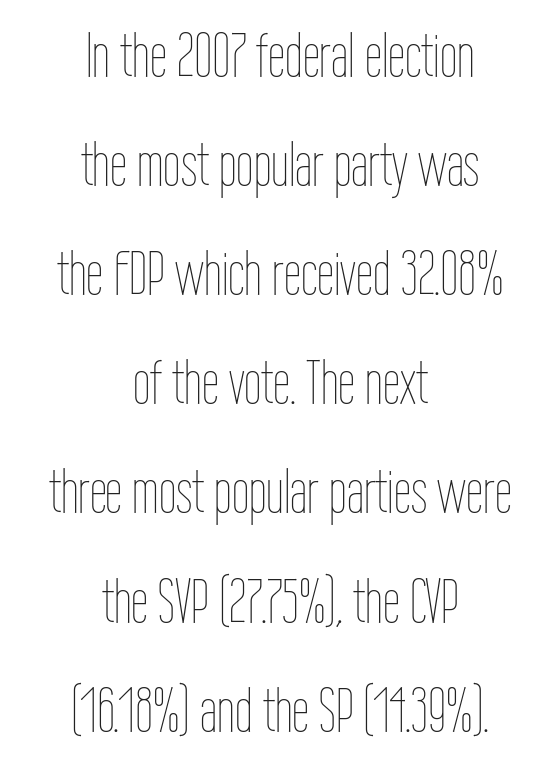
{"italic": "no", "bold": "no", "weight": "thin", "width": "condensed", "stroke_contrast": "low", "x_height": "medium", "monospaced": "no", "underline": "no", "align": "center", "line_spacing_ratio": 1.76, "letter_spacing": "normal", "letter_spacing_em": 0.0, "glyph_px": 62}
